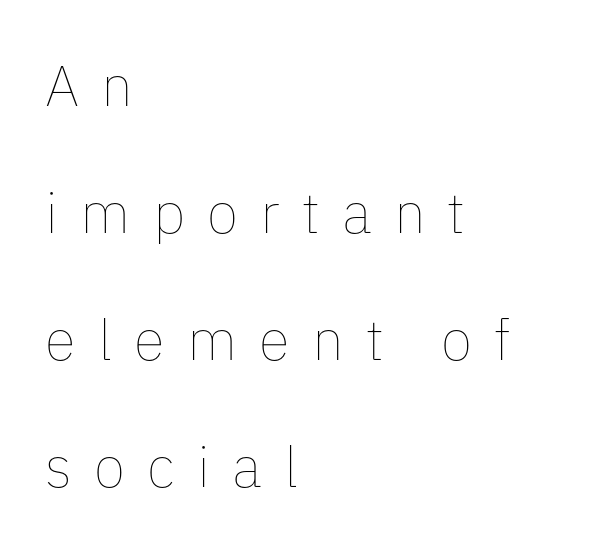
{"italic": "no", "bold": "no", "weight": "thin", "width": "normal", "stroke_contrast": "low", "x_height": "medium", "monospaced": "no", "underline": "no", "align": "left", "line_spacing": "loose", "line_spacing_ratio": 2.23, "letter_spacing": "wide", "letter_spacing_em": 0.39, "glyph_px": 57}
